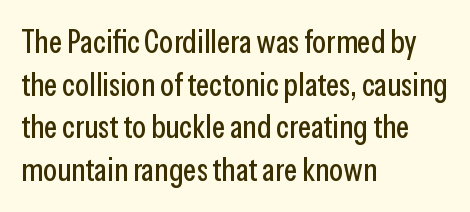
Q: Is the text italic (slanted)? A: No, it is upright.
Q: Is the typeface a serif or a sans-serif typeface? A: Sans-serif.
Q: Is the text underlined? A: No.
Q: How is the paragraph aligned? A: Left-aligned.
Q: Is the spacing between letters normal or unusually wide? A: Normal.
Q: Is the spacing between lines tight, normal or loose? A: Normal.
Q: Width (condensed, normal, or wide)? A: Condensed.
Q: Stroke contrast? A: Low.
Q: x-height? A: Medium.
Q: Monospaced? A: No.
